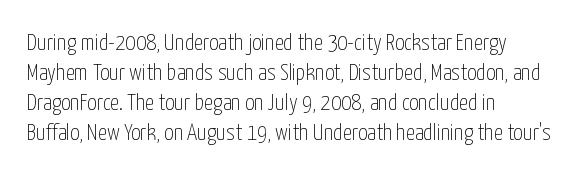
The image shows 23 px text type, upright; set left-aligned, normal line spacing (1.31x), normal letter spacing, not underlined.
